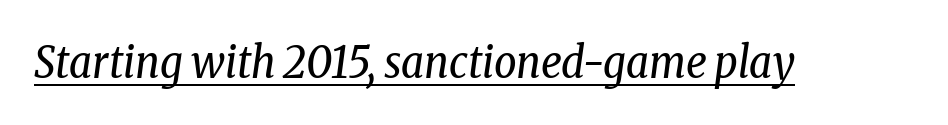
Every character sits at an angle, as italics do. Check where the strokes stop: tiny serifs finish them off. The face looks like a standard text weight, possibly lighter. Underlining? Definitely there. Varying glyph widths throughout — classic text-font behaviour.
